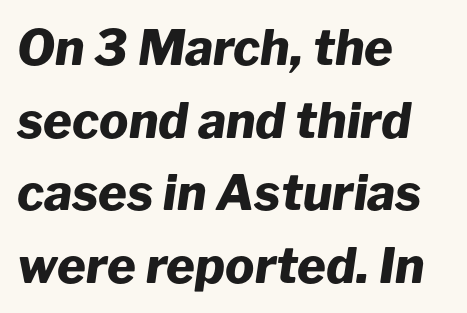
{"italic": "yes", "lean": "right", "slant_degrees": 8, "bold": "yes", "weight": "heavy", "width": "normal", "stroke_contrast": "low", "x_height": "medium", "monospaced": "no", "underline": "no", "align": "left", "line_spacing": "normal", "line_spacing_ratio": 1.48, "letter_spacing": "normal", "letter_spacing_em": 0.0, "glyph_px": 49}
